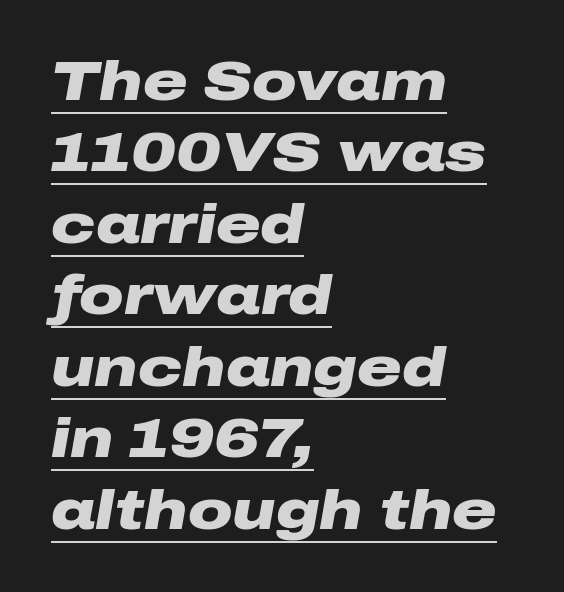
The image shows 55 px heavy, wide type, italic (leaning right); set left-aligned, normal line spacing (1.3x), normal letter spacing, underlined; low stroke contrast and a medium x-height.
